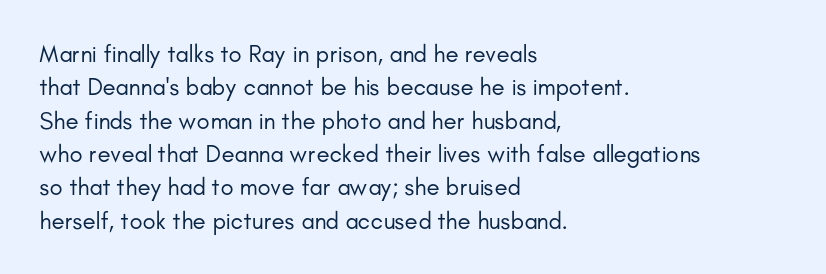
{"italic": "no", "bold": "no", "underline": "no", "align": "left", "line_spacing": "normal", "line_spacing_ratio": 1.39, "letter_spacing": "normal", "letter_spacing_em": 0.0, "glyph_px": 24}
